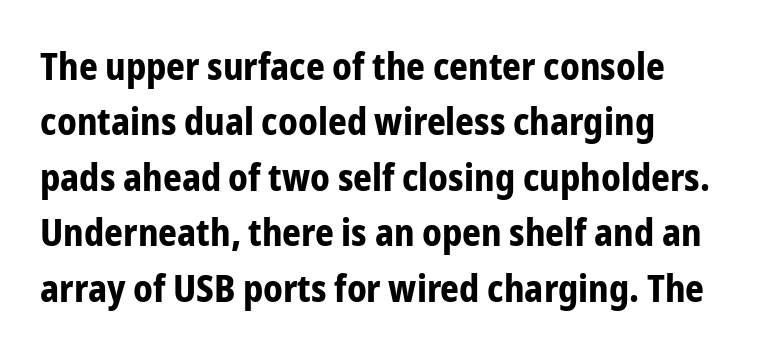
Q: Is the text bold? A: Yes.
Q: Is the text italic (slanted)? A: No, it is upright.
Q: Is the typeface a serif or a sans-serif typeface? A: Sans-serif.
Q: Is the text underlined? A: No.
Q: Is the spacing between letters normal or unusually wide? A: Normal.
Q: Is the spacing between lines tight, normal or loose? A: Normal.
Q: Width (condensed, normal, or wide)? A: Condensed.
Q: Stroke contrast? A: Low.
Q: x-height? A: Medium.
Q: Monospaced? A: No.
